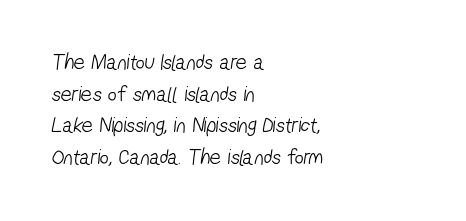
{"bold": "no", "underline": "no", "align": "left", "line_spacing": "normal", "line_spacing_ratio": 1.44, "letter_spacing": "normal", "letter_spacing_em": 0.0, "glyph_px": 22}
